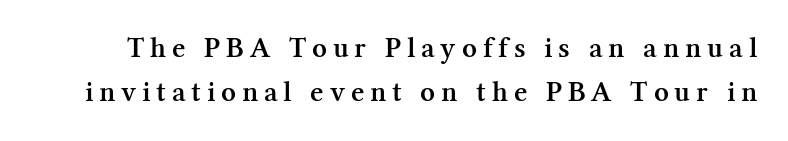
Q: Is the text bold? A: Semi-bold.
Q: Is the text italic (slanted)? A: No, it is upright.
Q: Is the typeface a serif or a sans-serif typeface? A: Serif.
Q: Is the text underlined? A: No.
Q: Is the spacing between letters normal or unusually wide? A: Unusually wide.
Q: Is the spacing between lines tight, normal or loose? A: Normal.
Q: Width (condensed, normal, or wide)? A: Normal.
Q: Stroke contrast? A: Medium.
Q: x-height? A: Medium.
Q: Monospaced? A: No.
